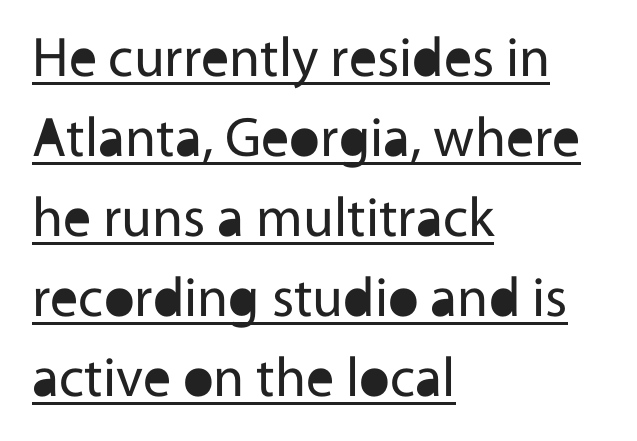
The image shows 56 px regular-weight sans-serif type, upright; set left-aligned, normal line spacing (1.43x), normal letter spacing, underlined; a medium x-height.
